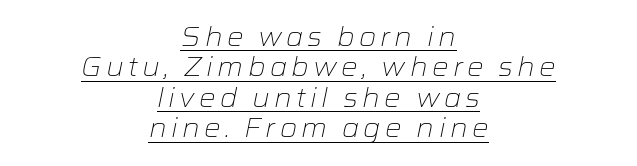
{"italic": "yes", "lean": "right", "slant_degrees": 12, "bold": "no", "underline": "yes", "align": "center", "line_spacing_ratio": 1.17, "glyph_px": 26}
